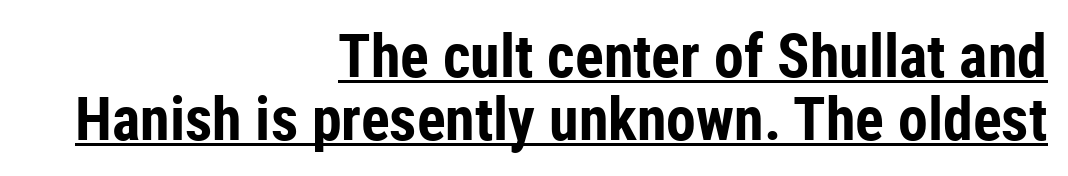
Typeset ragged left — the right edge is the straight one. Each new line begins almost immediately beneath the previous one. A full-strength bold gives these letters their thick strokes. Is this a fixed-width face? No — the glyphs have proportional, varying widths. Honestly, the letter spacing is just normal — you wouldn't notice it. Style check: upright.
